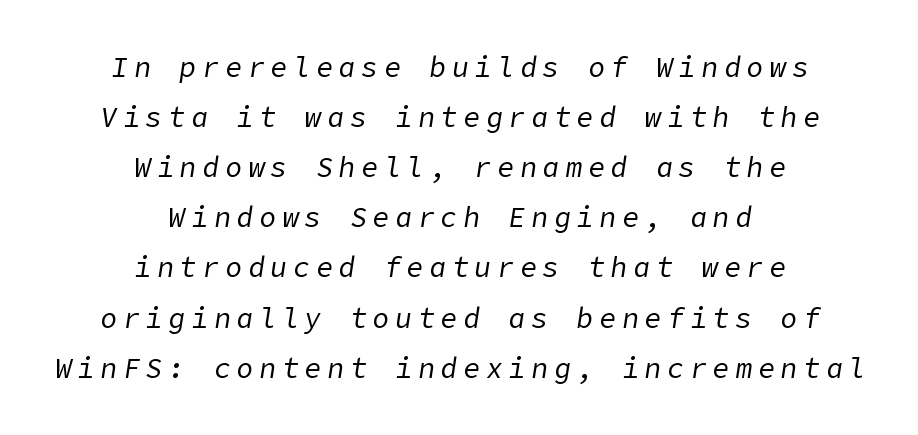
{"italic": "yes", "lean": "right", "slant_degrees": 9, "bold": "no", "weight": "regular", "width": "normal", "stroke_contrast": "low", "x_height": "medium", "underline": "no", "align": "center", "line_spacing_ratio": 1.79, "letter_spacing": "wide", "letter_spacing_em": 0.21, "glyph_px": 28}
